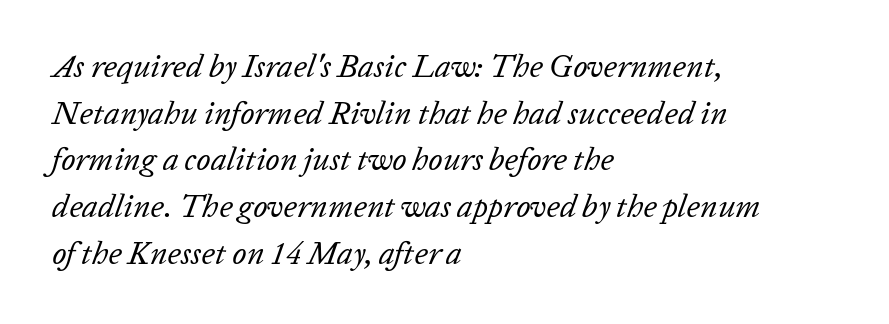
Q: Is the text bold? A: No.
Q: Is the text italic (slanted)? A: Yes, it leans right by about 20 degrees.
Q: Is the text underlined? A: No.
Q: How is the paragraph aligned? A: Left-aligned.
Q: Is the spacing between letters normal or unusually wide? A: Normal.
Q: Is the spacing between lines tight, normal or loose? A: Normal.
Q: Width (condensed, normal, or wide)? A: Normal.
Q: Stroke contrast? A: Low.
Q: x-height? A: Medium.
Q: Monospaced? A: No.
